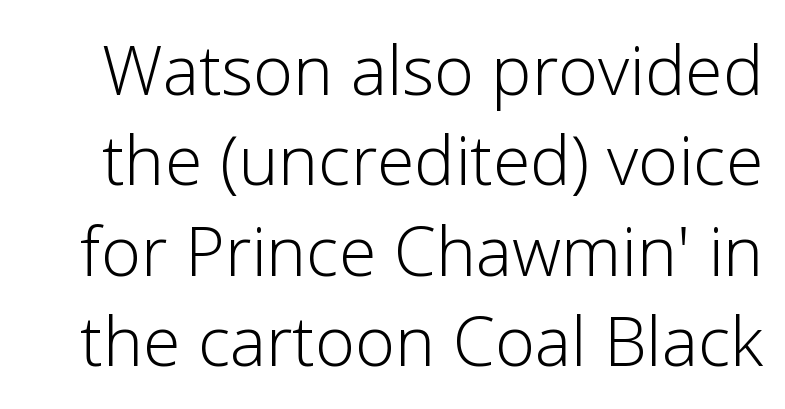
The image shows 68 px light sans-serif type, upright; set normal line spacing (1.33x), normal letter spacing, not underlined; low stroke contrast and a medium x-height.
